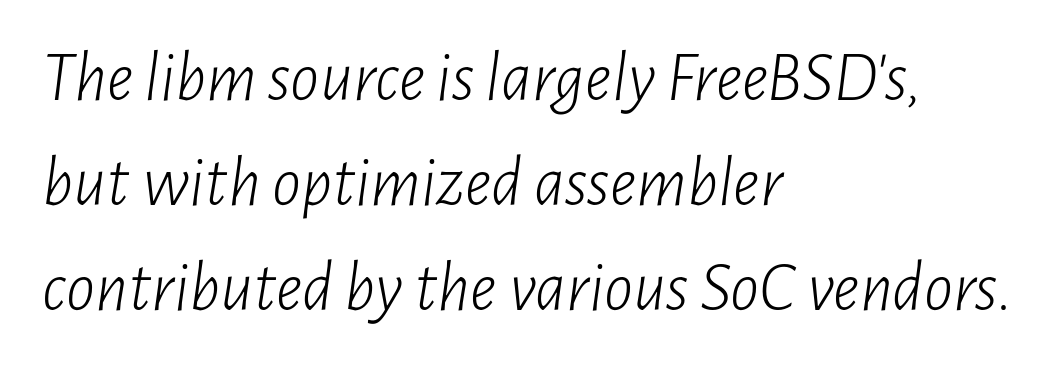
The image shows 72 px light, condensed type, italic (leaning right); set left-aligned, normal line spacing (1.46x), normal letter spacing, not underlined; low stroke contrast and a medium x-height.
